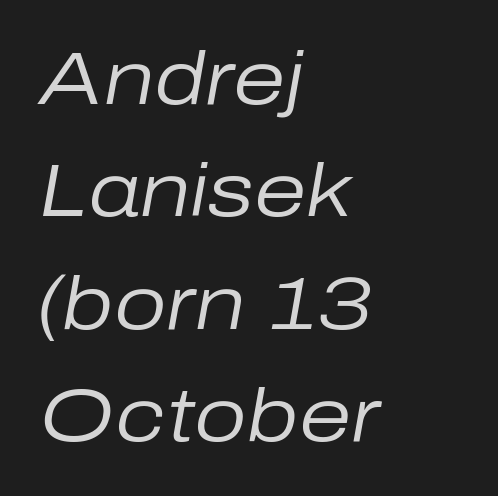
Q: Is the text bold? A: No.
Q: Is the text italic (slanted)? A: Yes, it leans right by about 10 degrees.
Q: Is the text underlined? A: No.
Q: How is the paragraph aligned? A: Left-aligned.
Q: Is the spacing between letters normal or unusually wide? A: Normal.
Q: Is the spacing between lines tight, normal or loose? A: Normal.
Q: Width (condensed, normal, or wide)? A: Normal.
Q: Stroke contrast? A: Low.
Q: x-height? A: Medium.
Q: Monospaced? A: No.
